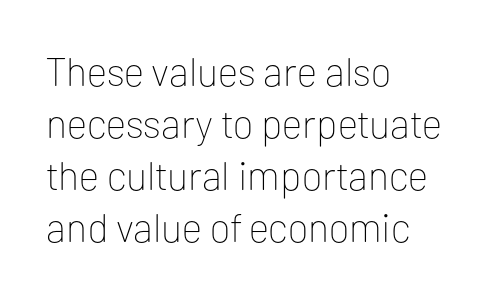
{"serif": "no", "italic": "no", "bold": "no", "weight": "thin", "width": "normal", "stroke_contrast": "low", "x_height": "medium", "monospaced": "no", "underline": "no", "align": "left", "line_spacing": "normal", "line_spacing_ratio": 1.3, "letter_spacing": "normal", "letter_spacing_em": 0.0, "glyph_px": 40}
